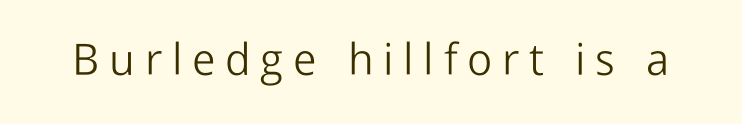
Q: Is the text bold? A: No.
Q: Is the text italic (slanted)? A: No, it is upright.
Q: Is the typeface a serif or a sans-serif typeface? A: Sans-serif.
Q: Is the text underlined? A: No.
Q: Is the spacing between letters normal or unusually wide? A: Unusually wide.
Q: Width (condensed, normal, or wide)? A: Normal.
Q: Stroke contrast? A: Low.
Q: x-height? A: Medium.
Q: Monospaced? A: No.
